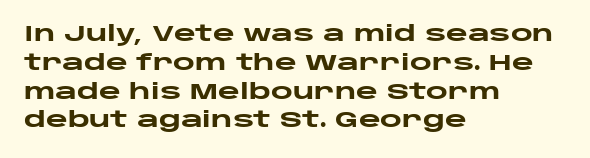
{"italic": "no", "bold": "yes", "underline": "no", "align": "left", "line_spacing": "normal", "line_spacing_ratio": 1.37, "letter_spacing": "normal", "letter_spacing_em": 0.0, "glyph_px": 21}
